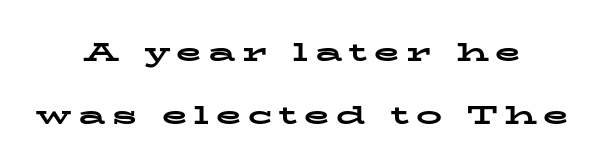
Q: Is the text bold? A: Yes.
Q: Is the text italic (slanted)? A: No, it is upright.
Q: Is the text underlined? A: No.
Q: How is the paragraph aligned? A: Centered.
Q: Is the spacing between letters normal or unusually wide? A: Unusually wide.
Q: Is the spacing between lines tight, normal or loose? A: Loose.
